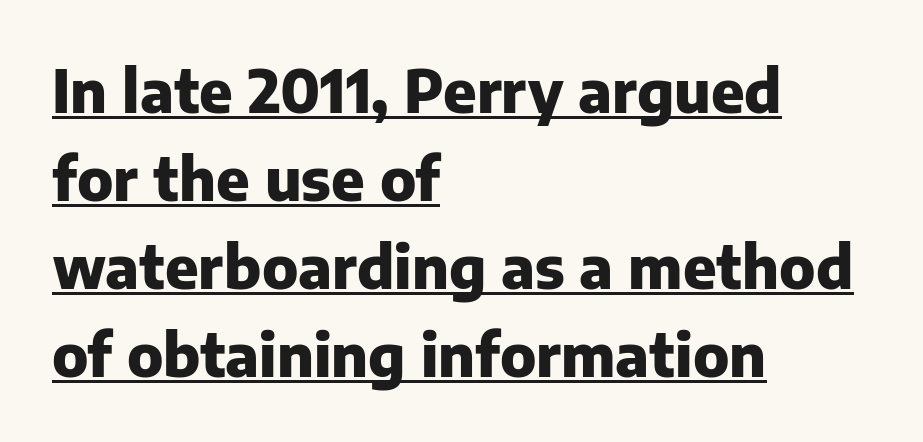
{"serif": "no", "italic": "no", "bold": "yes", "weight": "heavy", "width": "normal", "stroke_contrast": "low", "x_height": "medium", "monospaced": "no", "underline": "yes", "align": "left", "line_spacing": "normal", "line_spacing_ratio": 1.49, "letter_spacing": "normal", "letter_spacing_em": 0.0, "glyph_px": 59}
